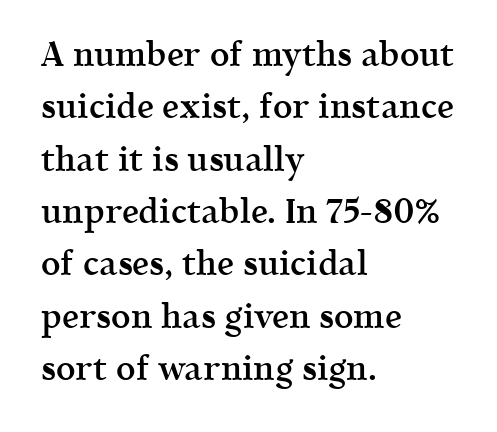
The image shows 34 px semibold serif type, upright; set left-aligned, normal line spacing (1.54x), normal letter spacing, not underlined; a medium x-height.
